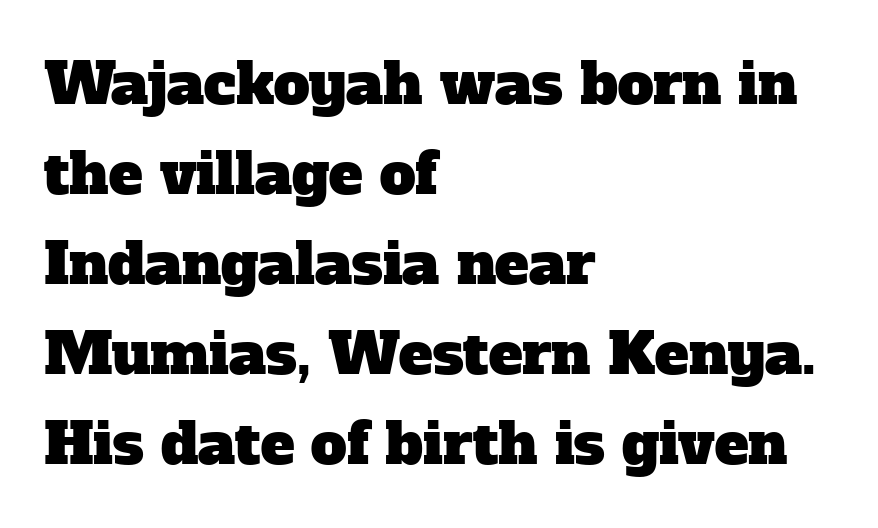
{"serif": "yes", "width": "normal", "stroke_contrast": "low", "x_height": "medium", "monospaced": "no", "underline": "no", "align": "left", "line_spacing": "normal", "line_spacing_ratio": 1.58, "letter_spacing": "normal", "letter_spacing_em": 0.0, "glyph_px": 57}
